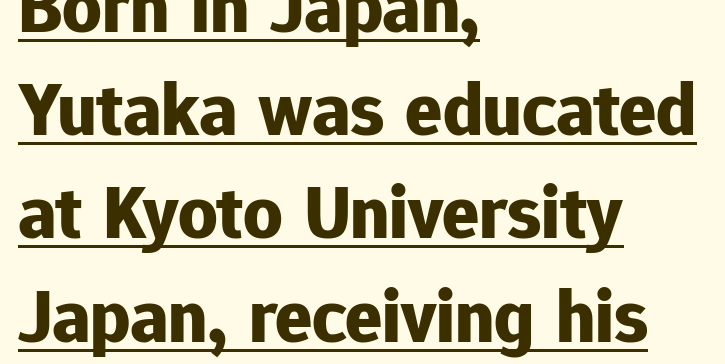
The glyphs in this specimen are sans serif. You can see a thin bar hugging the bottom of the glyphs. This is heavy type, rendered in bold. Notice how the passage keeps a crisp vertical edge on the left only.
